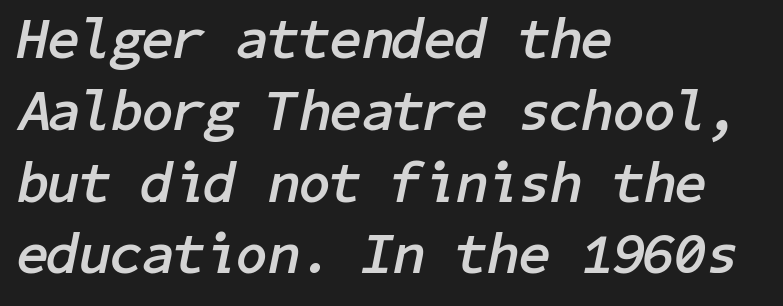
{"italic": "yes", "lean": "right", "slant_degrees": 11, "bold": "yes", "weight": "semibold", "width": "normal", "stroke_contrast": "low", "x_height": "medium", "underline": "no", "align": "left", "line_spacing": "normal", "line_spacing_ratio": 1.26, "letter_spacing": "normal", "letter_spacing_em": 0.0, "glyph_px": 57}
